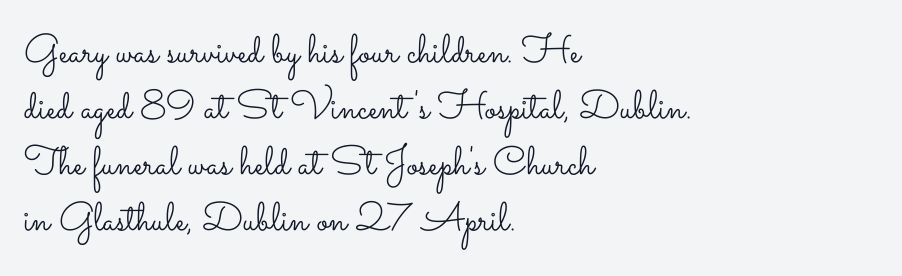
Nothing heavy about these letters — not bold at all. Each line starts at the same left margin while the right side varies. Interline gaps are of average width in this sample.
